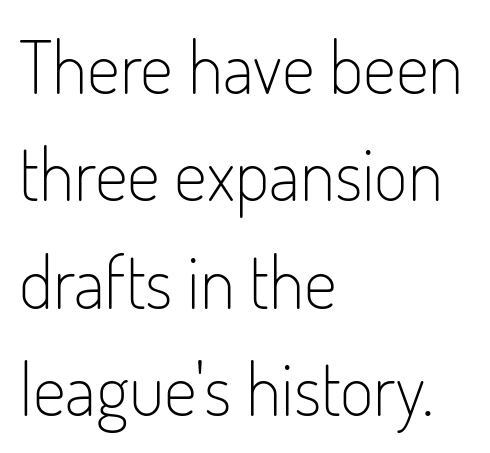
Q: Is the text bold? A: No.
Q: Is the text italic (slanted)? A: No, it is upright.
Q: Is the typeface a serif or a sans-serif typeface? A: Sans-serif.
Q: Is the text underlined? A: No.
Q: How is the paragraph aligned? A: Left-aligned.
Q: Is the spacing between letters normal or unusually wide? A: Normal.
Q: Is the spacing between lines tight, normal or loose? A: Normal.
Q: Width (condensed, normal, or wide)? A: Condensed.
Q: Stroke contrast? A: Low.
Q: x-height? A: Small.
Q: Monospaced? A: No.
